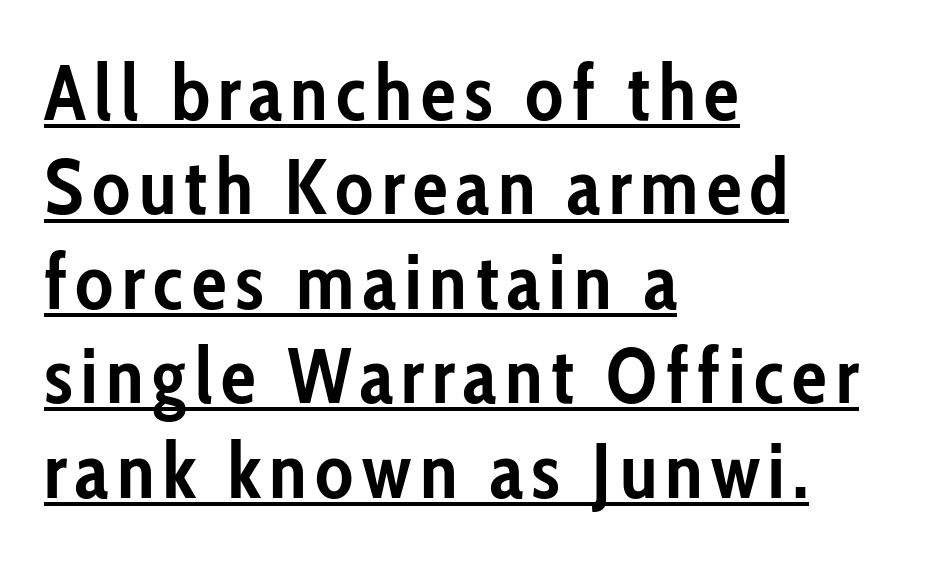
The image shows 78 px semibold, condensed sans-serif type, upright; set left-aligned, line spacing 1.21x, underlined; low stroke contrast and a medium x-height.
